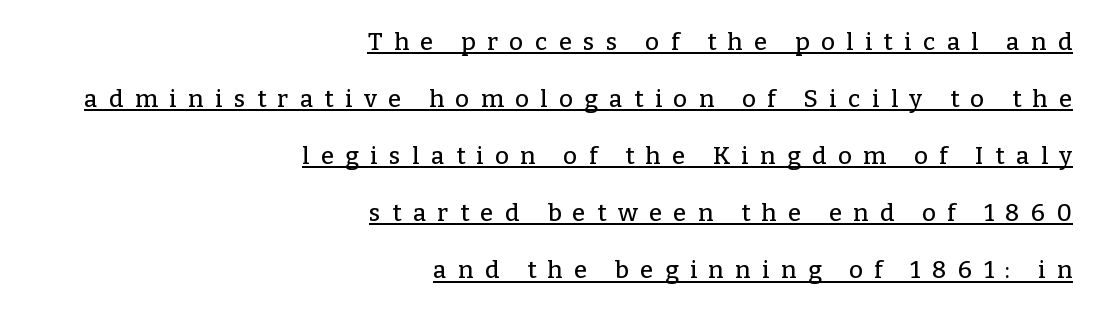
The image shows 24 px text type, upright; set right-aligned, loose line spacing (2.38x), unusually wide letter spacing (+0.48 em), underlined.
